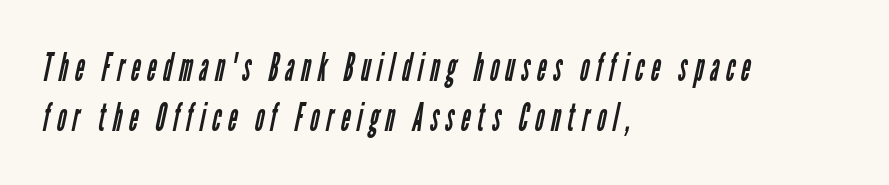
Q: Is the text bold? A: No.
Q: Is the typeface a serif or a sans-serif typeface? A: Sans-serif.
Q: Is the text underlined? A: No.
Q: How is the paragraph aligned? A: Left-aligned.
Q: Is the spacing between lines tight, normal or loose? A: Normal.
Q: Width (condensed, normal, or wide)? A: Condensed.
Q: Stroke contrast? A: Low.
Q: x-height? A: Medium.
Q: Monospaced? A: No.
